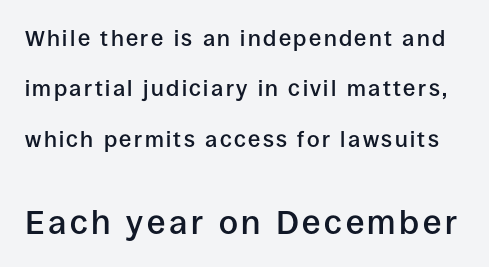
Q: Is the text bold? A: Semi-bold.
Q: Is the text italic (slanted)? A: No, it is upright.
Q: Is the typeface a serif or a sans-serif typeface? A: Sans-serif.
Q: Is the text underlined? A: No.
Q: Is the spacing between lines tight, normal or loose? A: Loose.
Q: Which block of text is set in a larger size, the first (top) or the second (bottom)? A: The second (bottom) one.
Q: Width (condensed, normal, or wide)? A: Normal.
Q: Stroke contrast? A: Low.
Q: x-height? A: Large.
Q: Monospaced? A: No.
